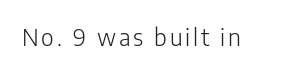
Q: Is the text bold? A: No.
Q: Is the text italic (slanted)? A: No, it is upright.
Q: Is the text underlined? A: No.
